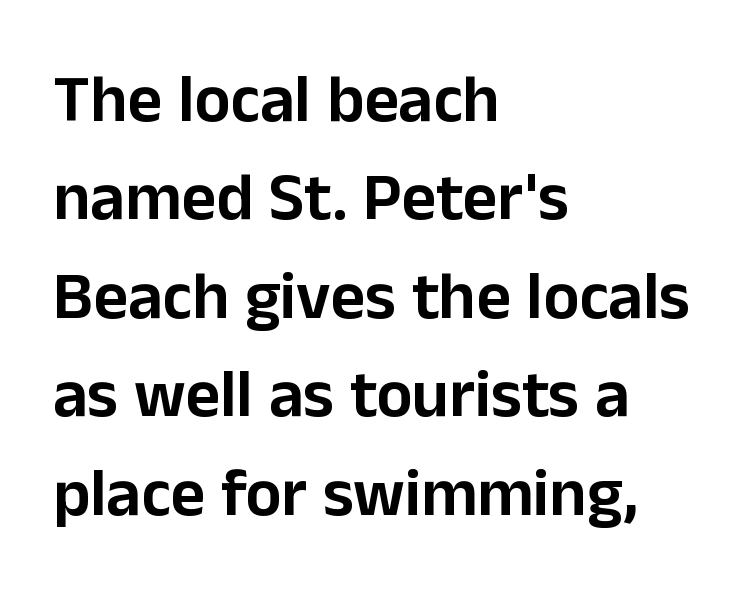
Q: Is the text italic (slanted)? A: No, it is upright.
Q: Is the typeface a serif or a sans-serif typeface? A: Sans-serif.
Q: Is the text underlined? A: No.
Q: How is the paragraph aligned? A: Left-aligned.
Q: Is the spacing between letters normal or unusually wide? A: Normal.
Q: Is the spacing between lines tight, normal or loose? A: Normal.
Q: Width (condensed, normal, or wide)? A: Normal.
Q: Stroke contrast? A: Low.
Q: x-height? A: Medium.
Q: Monospaced? A: No.
